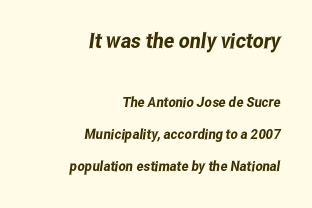
{"underline": "no", "align": "right", "line_spacing": "loose", "line_spacing_ratio": 2.27, "letter_spacing": "normal", "letter_spacing_em": 0.0, "larger_block": "first", "size_ratio": 1.5, "glyph_px": 21}
